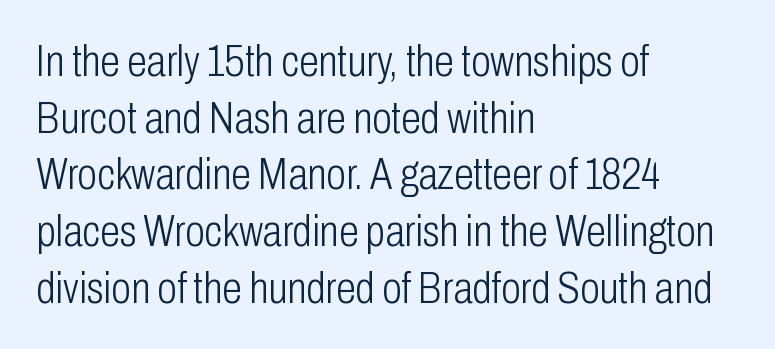
The string is rendered with underlining switched off. Ordinary non-slanted type is in use. Each stroke keeps to a modest, everyday thickness or less. You can tell from the bare stems that sans-serif type was used. Line beginnings align vertically; line endings do not. A typesetter would call this proportional, since set widths differ per character.
